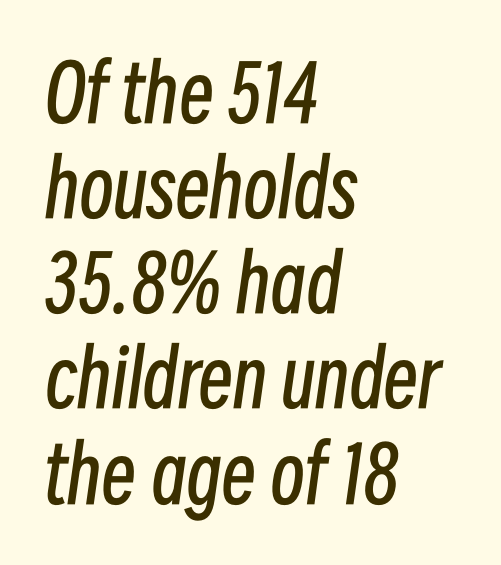
{"italic": "yes", "lean": "right", "slant_degrees": 8, "bold": "no", "weight": "regular", "width": "condensed", "stroke_contrast": "low", "x_height": "medium", "monospaced": "no", "underline": "no", "align": "left", "line_spacing_ratio": 1.22, "letter_spacing": "normal", "letter_spacing_em": 0.0, "glyph_px": 78}
